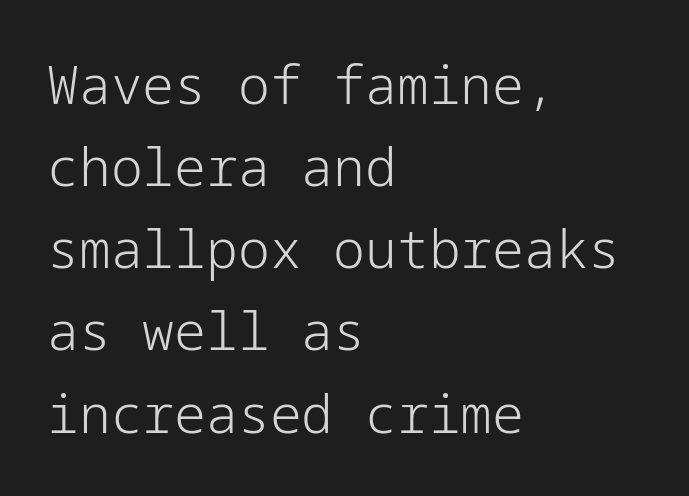
Vertical stems look standard width or narrower in stroke. Leftover space on each line is placed entirely after the last word. These lines sit exactly where default settings would place them. Vertical strokes here are truly vertical. No extra tracking has been applied to these lines.
